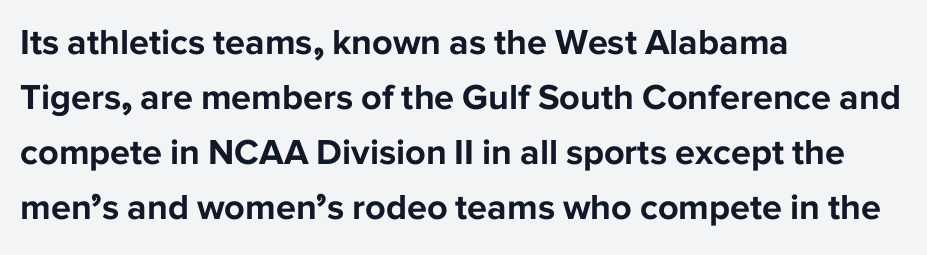
Q: Is the text bold? A: Yes.
Q: Is the text italic (slanted)? A: No, it is upright.
Q: Is the typeface a serif or a sans-serif typeface? A: Sans-serif.
Q: Is the text underlined? A: No.
Q: How is the paragraph aligned? A: Left-aligned.
Q: Is the spacing between letters normal or unusually wide? A: Normal.
Q: Is the spacing between lines tight, normal or loose? A: Normal.
Q: Width (condensed, normal, or wide)? A: Normal.
Q: Stroke contrast? A: Low.
Q: x-height? A: Medium.
Q: Monospaced? A: No.
